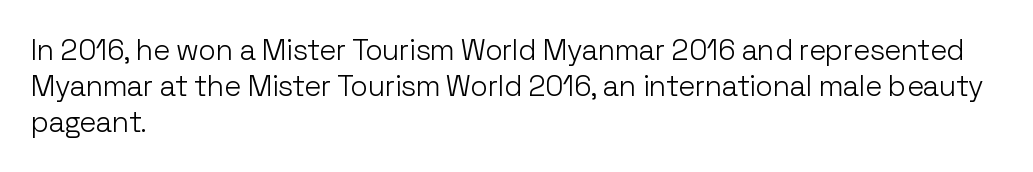
{"serif": "no", "italic": "no", "bold": "no", "weight": "light", "width": "normal", "stroke_contrast": "low", "x_height": "medium", "monospaced": "no", "underline": "no", "align": "left", "line_spacing_ratio": 1.24, "letter_spacing": "normal", "letter_spacing_em": 0.0, "glyph_px": 29}
